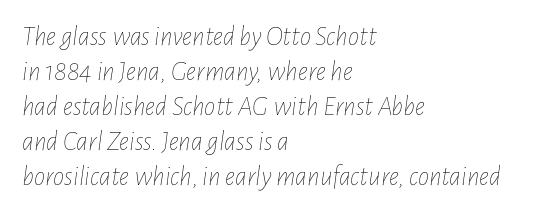
Tracking here is standard; glyphs follow each other at the usual distance. Posture: slanted. Summary of weight: not heavy and not bold. Proportional: the letters do not fall into vertical columns. The rows are spaced the way most documents space them.
